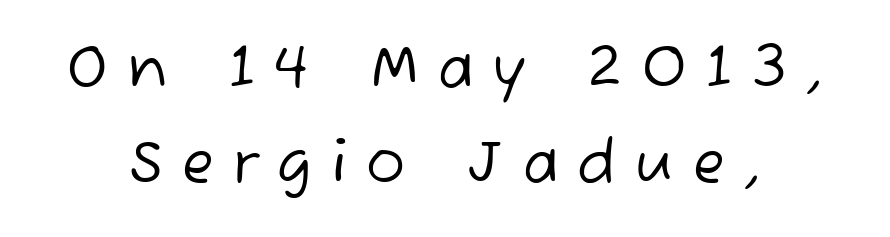
{"serif": "no", "bold": "no", "weight": "regular", "width": "normal", "stroke_contrast": "low", "x_height": "medium", "monospaced": "no", "underline": "no", "line_spacing": "normal", "line_spacing_ratio": 1.63, "letter_spacing": "wide", "letter_spacing_em": 0.34, "glyph_px": 58}
